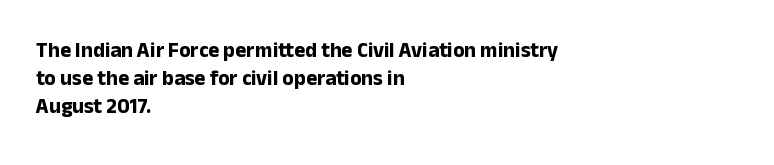
Q: Is the text bold? A: Yes.
Q: Is the text italic (slanted)? A: No, it is upright.
Q: Is the text underlined? A: No.
Q: How is the paragraph aligned? A: Left-aligned.
Q: Is the spacing between letters normal or unusually wide? A: Normal.
Q: Is the spacing between lines tight, normal or loose? A: Normal.
